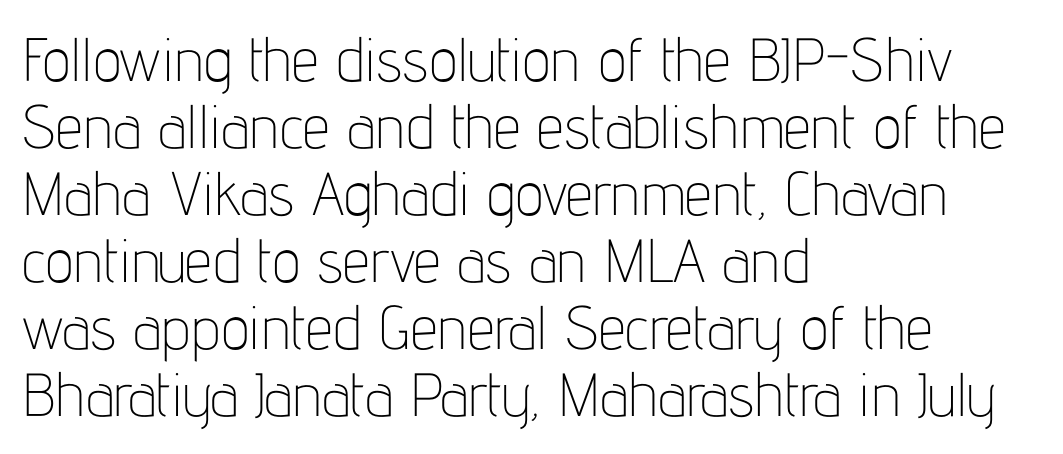
Q: Is the text bold? A: No.
Q: Is the text italic (slanted)? A: No, it is upright.
Q: Is the typeface a serif or a sans-serif typeface? A: Sans-serif.
Q: Is the text underlined? A: No.
Q: How is the paragraph aligned? A: Left-aligned.
Q: Is the spacing between letters normal or unusually wide? A: Normal.
Q: Is the spacing between lines tight, normal or loose? A: Tight.
Q: Width (condensed, normal, or wide)? A: Condensed.
Q: Stroke contrast? A: Low.
Q: x-height? A: Medium.
Q: Monospaced? A: No.
